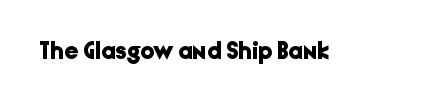
Underlining? Definitely not there. Strong, thick strokes mark this as bold type. This sample uses an upright cut, with every glyph sitting square on the baseline. A typesetter would call this zero additional tracking.
